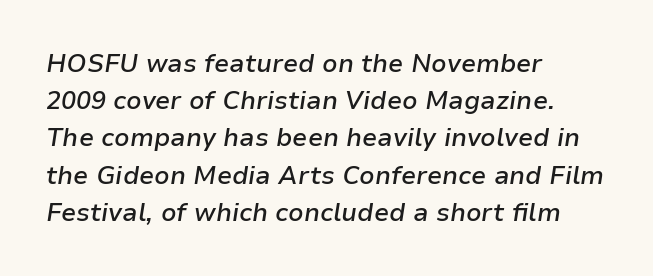
Style check: oblique. Is there much room between lines? A standard amount, neither cramped nor airy. The rendering keeps characters at their native spacing. The rag falls on the right side of this text block. Check under the words: just untouched page. Summary of weight: moderately heavy, a semibold.
